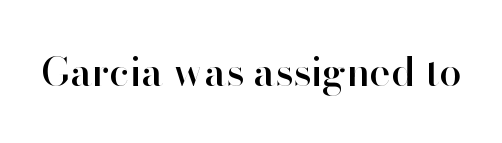
No feet cap the strokes, marking this as sans-serif type. Note the varied advance widths — an 'i' is clearly narrower than an 'm'. Unmarked baselines from the first word to the last. Every stem runs plumb, perpendicular to the baseline. The horizontal fit of the characters is conventional and even.
